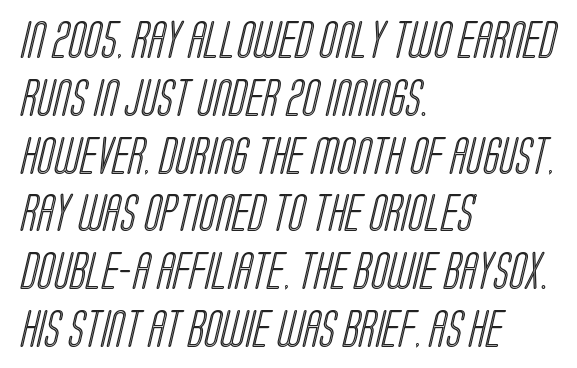
{"width": "condensed", "x_height": "large", "monospaced": "no", "underline": "no", "align": "left", "line_spacing": "normal", "line_spacing_ratio": 1.52, "letter_spacing": "normal", "letter_spacing_em": 0.0, "glyph_px": 38}
